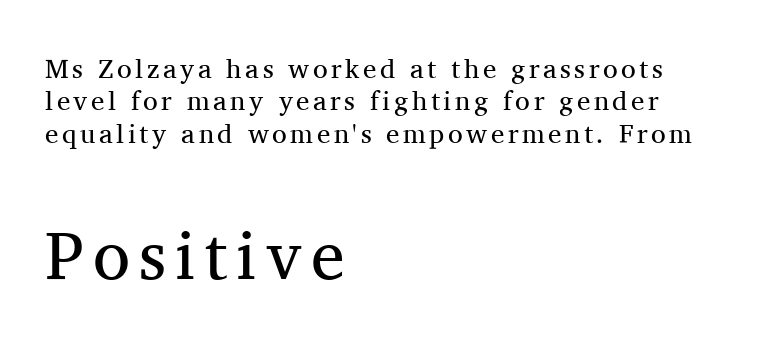
The image shows 68 px regular-weight serif type, upright; set left-aligned, line spacing 1.2x, not underlined; the second (bottom) block is 2.52x larger; medium stroke contrast and a medium x-height.
